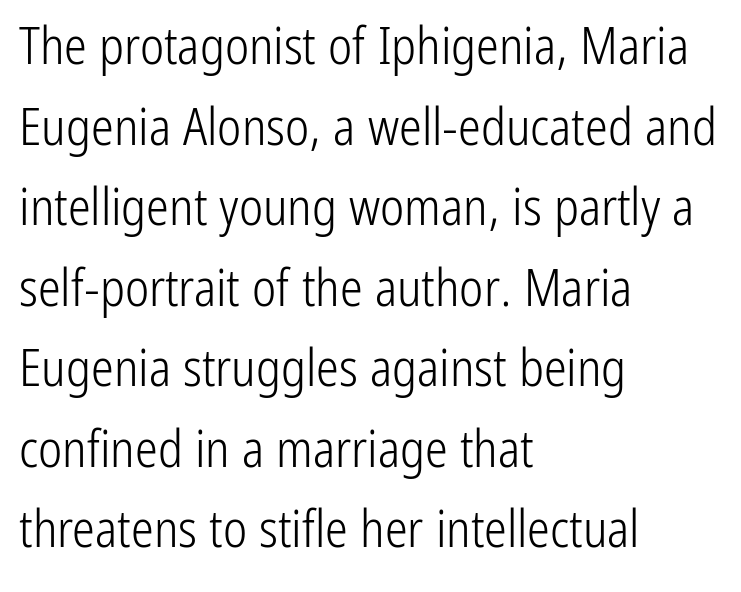
Q: Is the text bold? A: No.
Q: Is the text italic (slanted)? A: No, it is upright.
Q: Is the typeface a serif or a sans-serif typeface? A: Sans-serif.
Q: Is the text underlined? A: No.
Q: How is the paragraph aligned? A: Left-aligned.
Q: Is the spacing between letters normal or unusually wide? A: Normal.
Q: Is the spacing between lines tight, normal or loose? A: Normal.
Q: Width (condensed, normal, or wide)? A: Condensed.
Q: Stroke contrast? A: Low.
Q: x-height? A: Medium.
Q: Monospaced? A: No.
